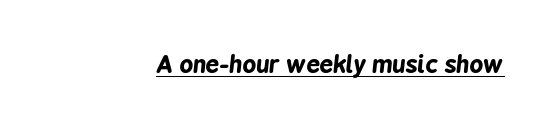
Q: Is the text bold? A: Yes.
Q: Is the text italic (slanted)? A: Yes, it leans right by about 6 degrees.
Q: Is the text underlined? A: Yes.
Q: Is the spacing between letters normal or unusually wide? A: Normal.
